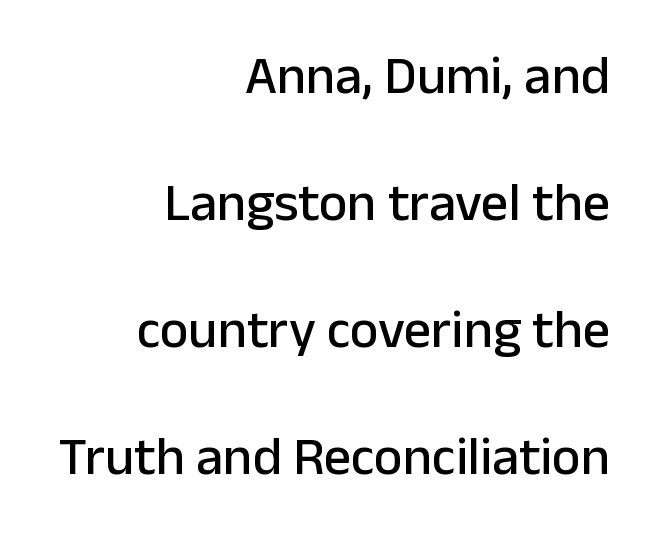
The image shows 54 px sans-serif type, upright; set right-aligned, loose line spacing (2.35x), normal letter spacing, not underlined; low stroke contrast and a medium x-height.
